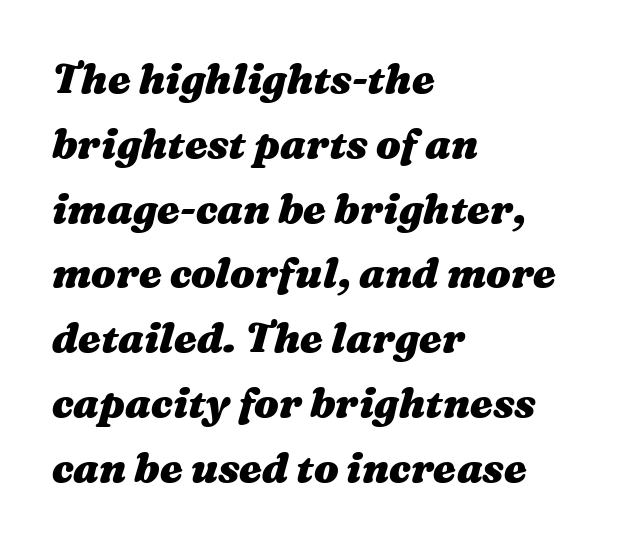
The image shows 41 px heavy, wide type, italic (leaning right); set left-aligned, normal line spacing (1.58x), normal letter spacing, not underlined; medium stroke contrast and a medium x-height.
